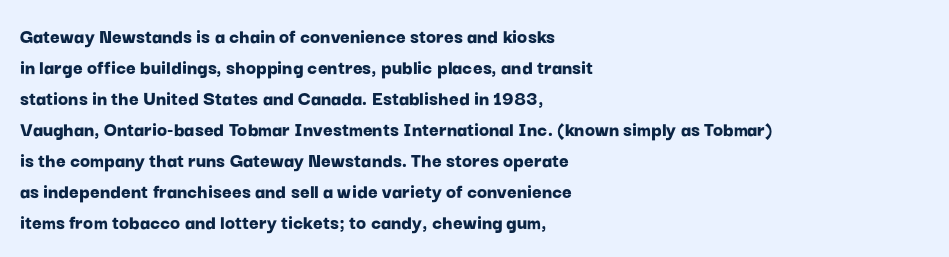
The image shows 21 px bold type, upright; set left-aligned, normal line spacing (1.48x), normal letter spacing, not underlined.
